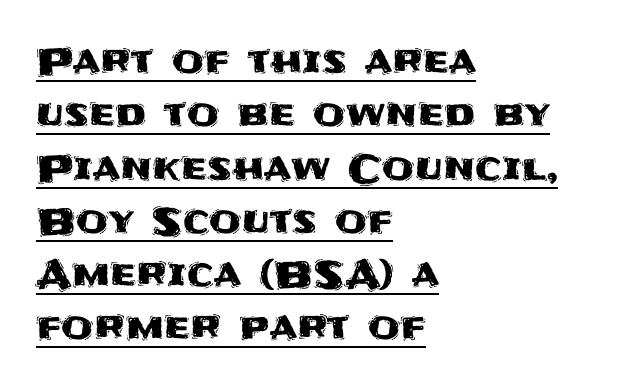
Q: Is the text italic (slanted)? A: No, it is upright.
Q: Is the typeface a serif or a sans-serif typeface? A: Sans-serif.
Q: Is the text underlined? A: Yes.
Q: How is the paragraph aligned? A: Left-aligned.
Q: Is the spacing between letters normal or unusually wide? A: Normal.
Q: Is the spacing between lines tight, normal or loose? A: Normal.
Q: Width (condensed, normal, or wide)? A: Normal.
Q: Stroke contrast? A: Medium.
Q: x-height? A: Large.
Q: Monospaced? A: No.
